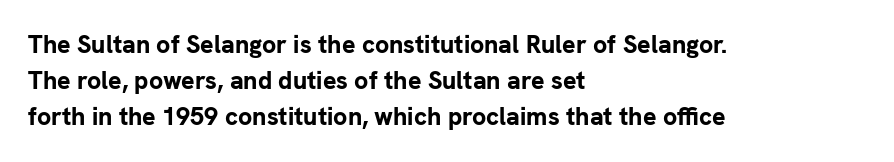
Typesetter's note: full bold, strokes at maximum text heaviness. Rendered with straight, roman letterforms. The line-height multiplier appears to be the usual default. Words appear dense and cohesive because spacing is normal. A student would call this left alignment; a typographer would say flush left, rag right. The baseline area is clear.
